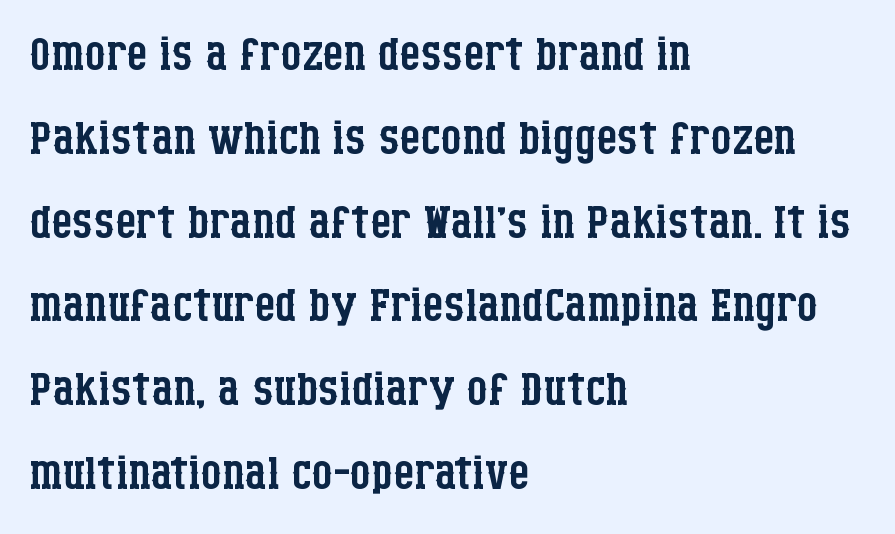
The image shows 66 px regular-weight, condensed serif type, upright; set left-aligned, normal line spacing (1.27x), normal letter spacing, not underlined; low stroke contrast and a large x-height.
